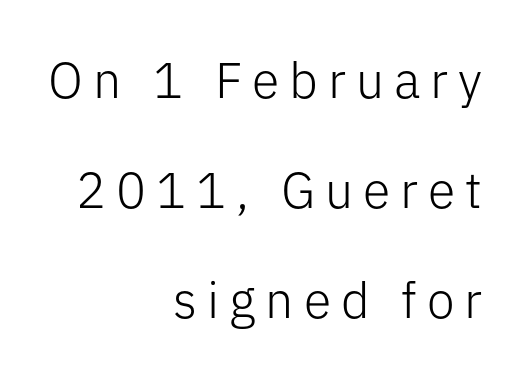
There is plenty of visible air inserted between adjacent glyphs. No letter is thick-stroked: the sample isn't bold. Varying glyph widths throughout — classic text-font behaviour. Short and long lines alike share a common ending point at right. The specimen omits any rule beneath the text block's lines.
